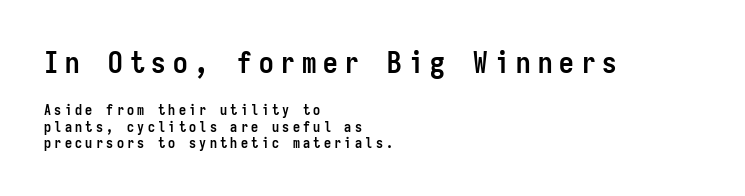
Q: Is the text bold? A: Yes.
Q: Is the text italic (slanted)? A: No, it is upright.
Q: Is the typeface a serif or a sans-serif typeface? A: Sans-serif.
Q: Is the text underlined? A: No.
Q: How is the paragraph aligned? A: Left-aligned.
Q: Is the spacing between letters normal or unusually wide? A: Unusually wide.
Q: Which block of text is set in a larger size, the first (top) or the second (bottom)? A: The first (top) one.
Q: Width (condensed, normal, or wide)? A: Condensed.
Q: Stroke contrast? A: Low.
Q: x-height? A: Medium.
Q: Monospaced? A: Yes.
